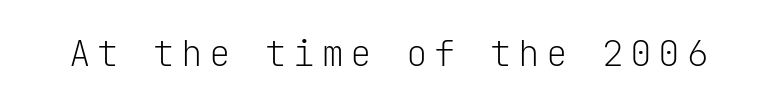
The image shows 36 px light sans-serif type, upright, monospaced; set not underlined; low stroke contrast and a medium x-height.
